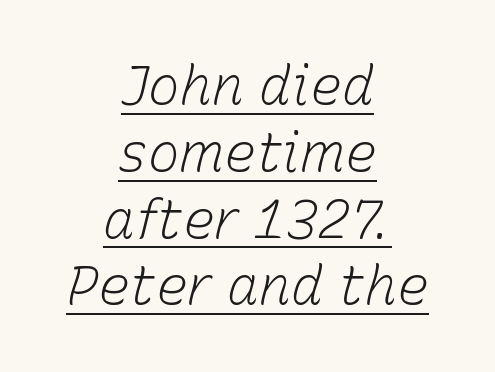
The image shows 53 px light type, italic (leaning right); set centered, normal line spacing (1.26x), normal letter spacing, underlined; low stroke contrast and a medium x-height.
